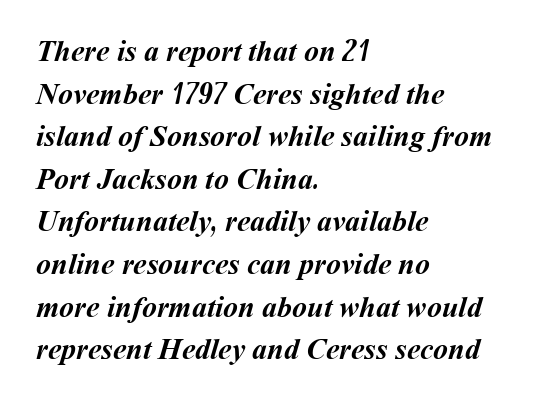
The image shows 30 px semibold type; set left-aligned, normal line spacing (1.42x), normal letter spacing, not underlined; medium stroke contrast and a medium x-height.
